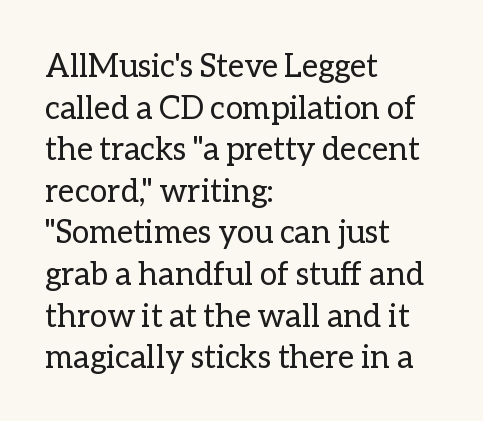
Q: Is the text bold? A: No.
Q: Is the text italic (slanted)? A: No, it is upright.
Q: Is the text underlined? A: No.
Q: How is the paragraph aligned? A: Left-aligned.
Q: Is the spacing between letters normal or unusually wide? A: Normal.
Q: Is the spacing between lines tight, normal or loose? A: Normal.
Q: Width (condensed, normal, or wide)? A: Normal.
Q: Stroke contrast? A: Low.
Q: x-height? A: Medium.
Q: Monospaced? A: No.
